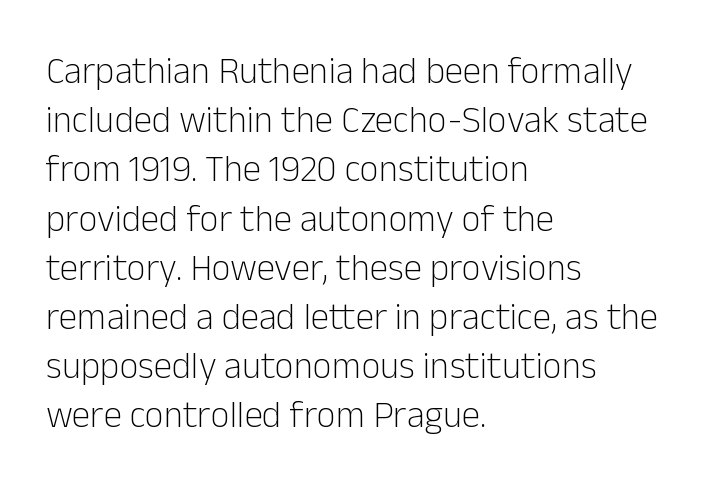
You could call the tracking neutral — neither tight nor loose. Students, observe: this is what conventionally led text looks like. These lines are rendered in a variable-pitch font. Alignment: flush left.
